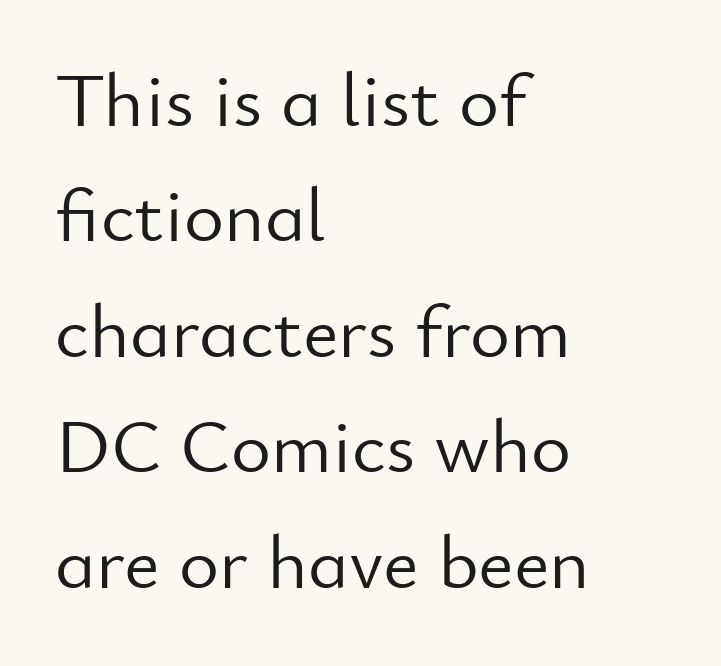
The image shows 77 px light sans-serif type, upright; set left-aligned, normal line spacing (1.5x), normal letter spacing, not underlined; low stroke contrast and a small x-height.
